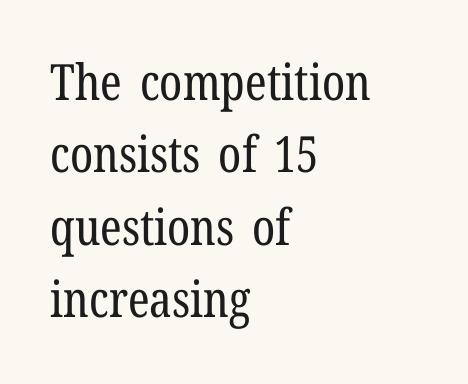
This sample keeps an unexceptional amount of space between lines. Weight: regular or lighter. The passage shown is not underscored anywhere. A typesetter would label this face a serif. Nobody touched the tracking dial on this one.
